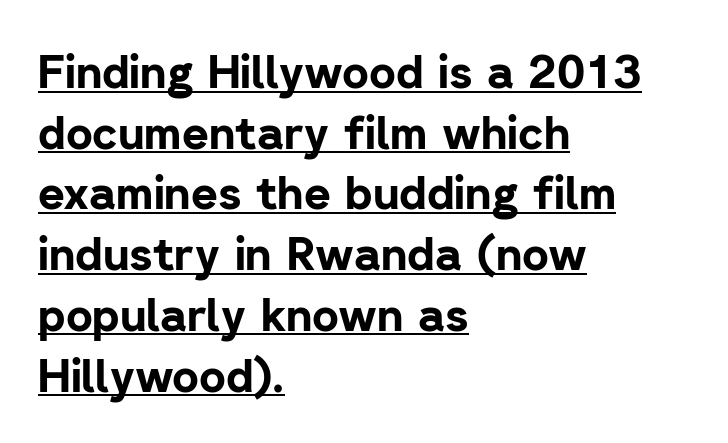
The image shows 46 px bold sans-serif type, upright; set left-aligned, normal line spacing (1.32x), normal letter spacing, underlined; low stroke contrast and a medium x-height.
